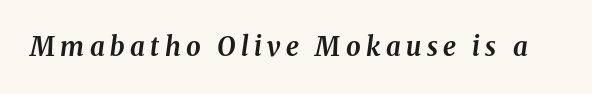
The image shows 26 px bold type, italic (leaning right); set unusually wide letter spacing (+0.21 em), not underlined.
